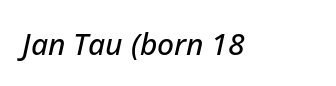
Q: Is the text italic (slanted)? A: Yes, it leans right by about 12 degrees.
Q: Is the text underlined? A: No.
Q: Is the spacing between letters normal or unusually wide? A: Normal.
Q: Width (condensed, normal, or wide)? A: Normal.
Q: Stroke contrast? A: Low.
Q: x-height? A: Medium.
Q: Monospaced? A: No.
